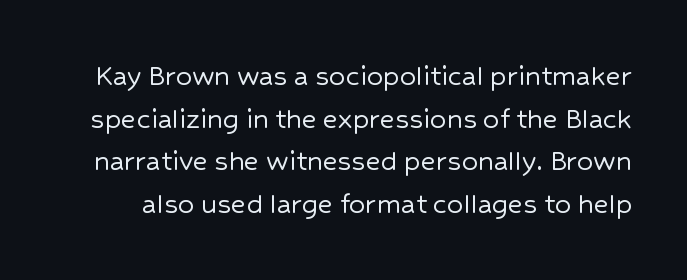
{"serif": "no", "italic": "no", "width": "normal", "stroke_contrast": "low", "x_height": "medium", "monospaced": "no", "underline": "no", "line_spacing": "normal", "line_spacing_ratio": 1.33, "letter_spacing": "normal", "letter_spacing_em": 0.0, "glyph_px": 32}
